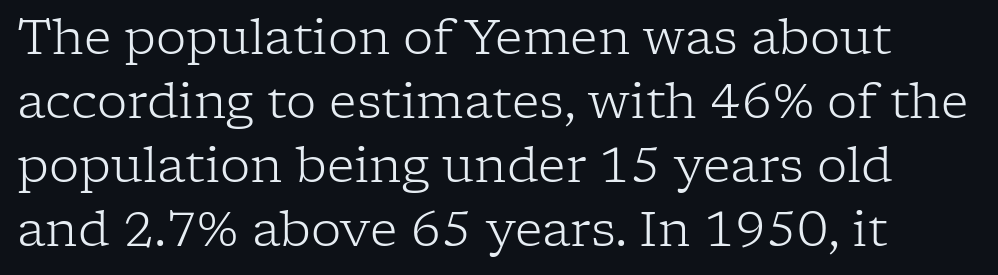
Q: Is the text bold? A: No.
Q: Is the text italic (slanted)? A: No, it is upright.
Q: Is the typeface a serif or a sans-serif typeface? A: Serif.
Q: Is the text underlined? A: No.
Q: Is the spacing between letters normal or unusually wide? A: Normal.
Q: Is the spacing between lines tight, normal or loose? A: Normal.
Q: Width (condensed, normal, or wide)? A: Normal.
Q: Stroke contrast? A: Low.
Q: x-height? A: Medium.
Q: Monospaced? A: No.
